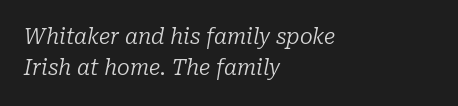
{"italic": "yes", "lean": "right", "slant_degrees": 10, "bold": "no", "underline": "no", "align": "left", "line_spacing": "normal", "line_spacing_ratio": 1.49, "letter_spacing": "normal", "letter_spacing_em": 0.0, "glyph_px": 21}
